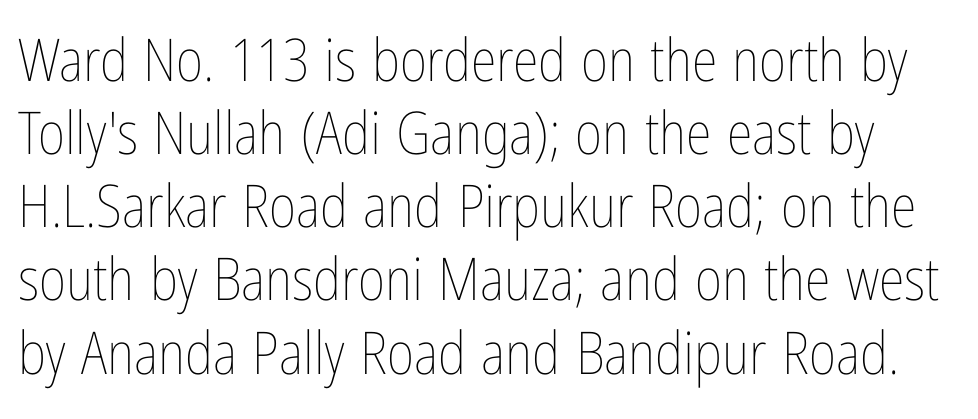
The image shows 59 px thin, condensed type, upright; set line spacing 1.24x, normal letter spacing, not underlined; low stroke contrast and a medium x-height.
